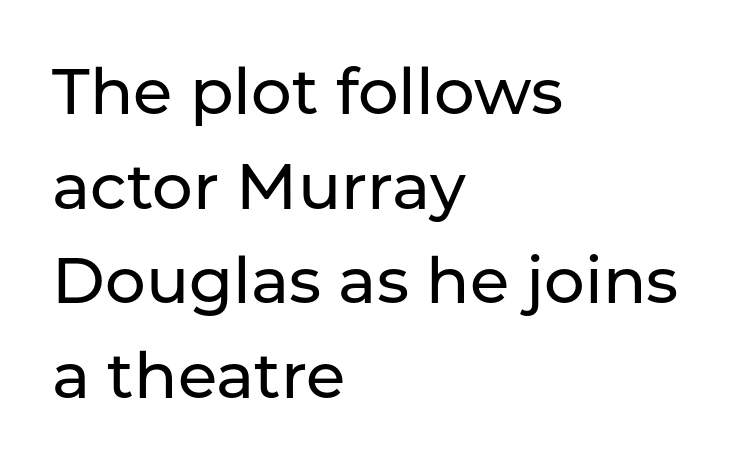
{"serif": "no", "italic": "no", "width": "normal", "stroke_contrast": "low", "x_height": "medium", "monospaced": "no", "underline": "no", "align": "left", "line_spacing": "normal", "line_spacing_ratio": 1.48, "letter_spacing": "normal", "letter_spacing_em": 0.0, "glyph_px": 64}
